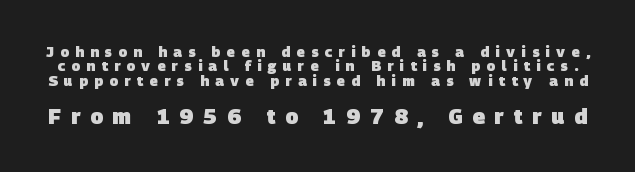
The image shows 21 px bold type; set tight line spacing (1.02x), unusually wide letter spacing (+0.46 em), not underlined; the second (bottom) block is 1.5x larger.
